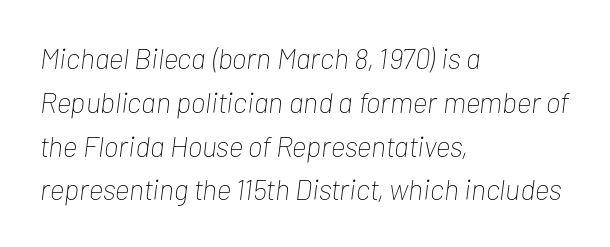
The image shows 29 px thin, condensed type, italic (leaning right); set left-aligned, normal line spacing (1.51x), normal letter spacing, not underlined; low stroke contrast and a medium x-height.
